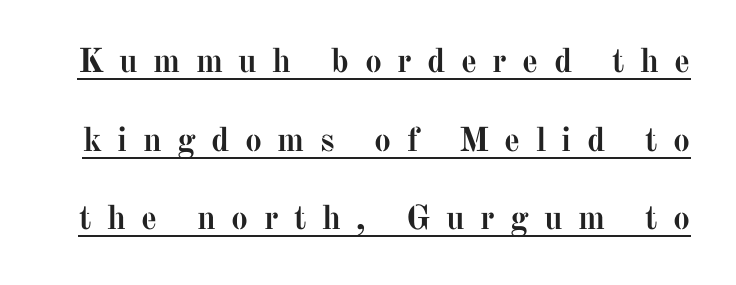
Q: Is the text bold? A: Yes.
Q: Is the text italic (slanted)? A: No, it is upright.
Q: Is the typeface a serif or a sans-serif typeface? A: Serif.
Q: Is the text underlined? A: Yes.
Q: Is the spacing between letters normal or unusually wide? A: Unusually wide.
Q: Is the spacing between lines tight, normal or loose? A: Loose.
Q: Width (condensed, normal, or wide)? A: Normal.
Q: Stroke contrast? A: Medium.
Q: x-height? A: Medium.
Q: Monospaced? A: No.
